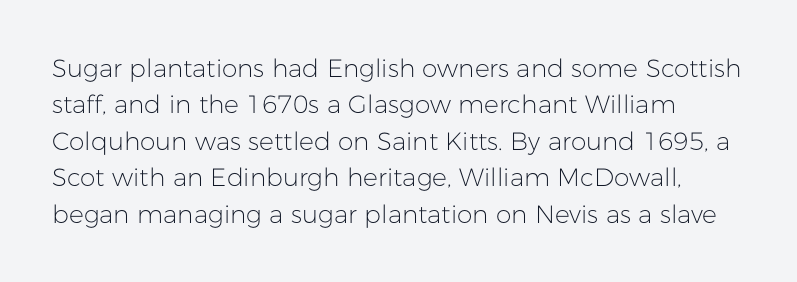
Bold? No — there's no thickening of the strokes. Unmarked baselines from the first word to the last. This sample uses plain, unmodified letter spacing. One glance says typical: line gaps are just what's usual. Is there any slant? The stems are plumb.
